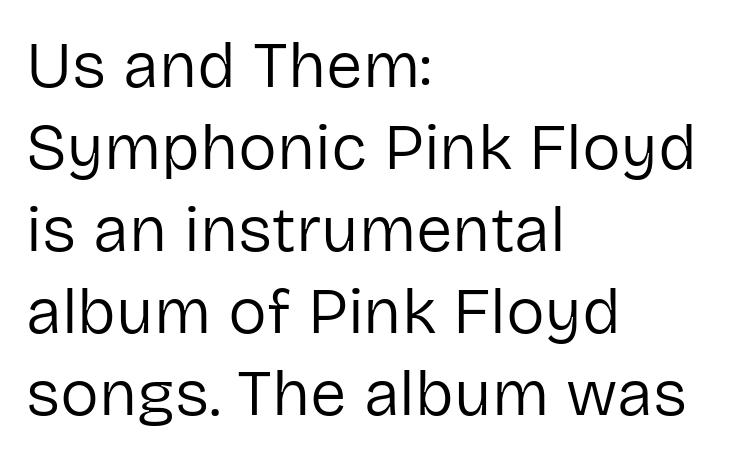
{"serif": "no", "italic": "no", "bold": "no", "weight": "regular", "width": "normal", "stroke_contrast": "low", "x_height": "medium", "monospaced": "no", "underline": "no", "align": "left", "line_spacing": "normal", "line_spacing_ratio": 1.26, "letter_spacing": "normal", "letter_spacing_em": 0.0, "glyph_px": 65}
